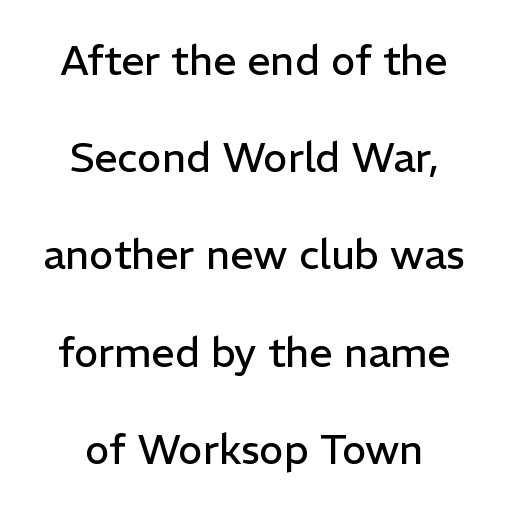
Descender tails drop into unmarked territory. Compared with typical body copy, the letter spacing here is the same. These lines are composed in type without serifs. Here the designer chose a conventional face with non-uniform glyph widths. The passage shown stacks its lines with a broad gap. When letters stand straight like this, we call the style roman or upright.
